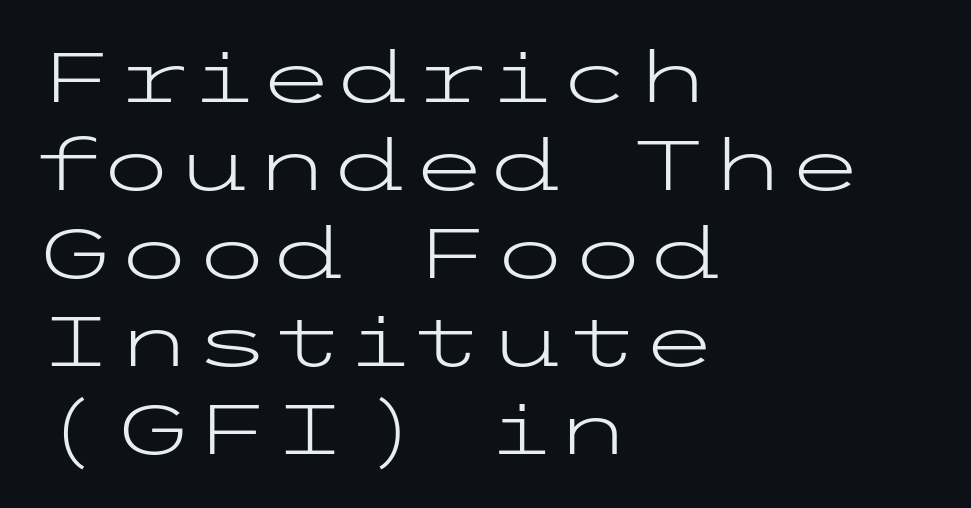
{"serif": "no", "italic": "no", "bold": "no", "weight": "light", "width": "wide", "stroke_contrast": "low", "x_height": "medium", "underline": "no", "align": "left", "line_spacing_ratio": 1.24, "letter_spacing": "normal", "letter_spacing_em": 0.0, "glyph_px": 71}
